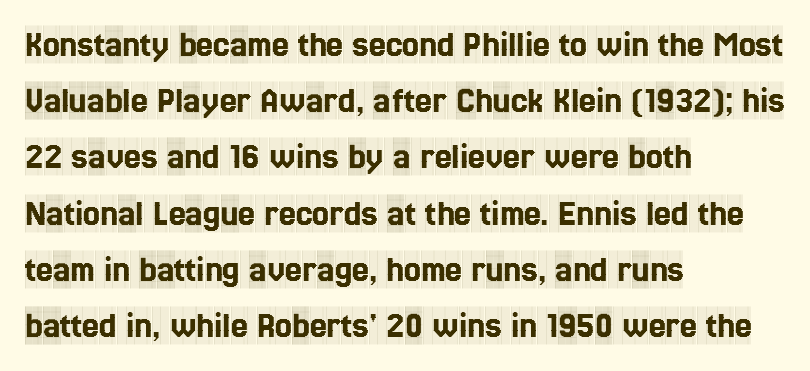
Line beginnings align vertically; line endings do not. Line spacing here is normal. Spacing verdict: proportional, widths tailored to each character. Tracking here is standard; glyphs follow each other at the usual distance.
